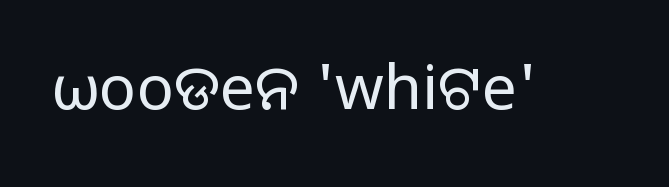
{"serif": "no", "italic": "no", "bold": "no", "weight": "regular", "width": "normal", "stroke_contrast": "low", "x_height": "medium", "monospaced": "no", "underline": "no", "letter_spacing": "normal", "letter_spacing_em": 0.0, "glyph_px": 62}
